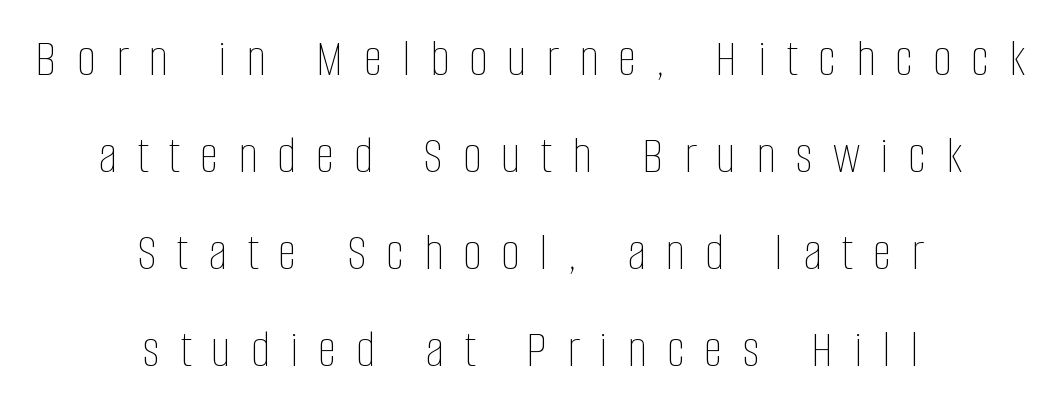
Varying glyph widths throughout — classic text-font behaviour. What stands out about the letter spacing? Its width — letters are far apart. Every row of glyphs is offset so its center matches the block's center. The specimen reads as upright at a glance. Stroke thickness stays within the range of a standard reading face or lighter.
